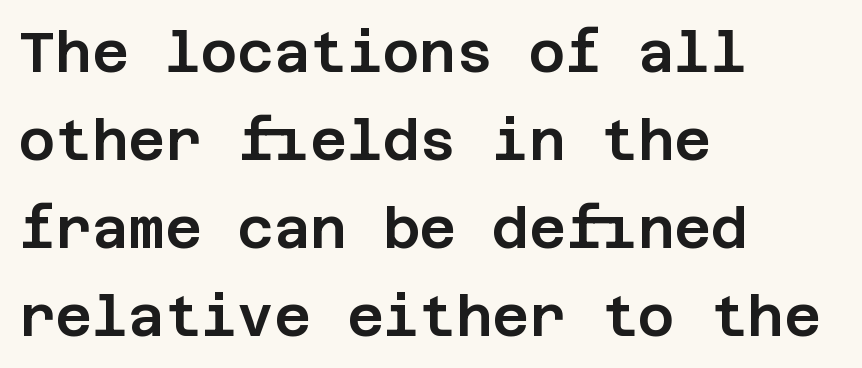
The text block is weighted toward the left margin, trailing off unevenly rightward. The lines sit at an ordinary, default distance from one another. The type family on display is of the sans-serif kind. Ordinary non-slanted type is in use.
